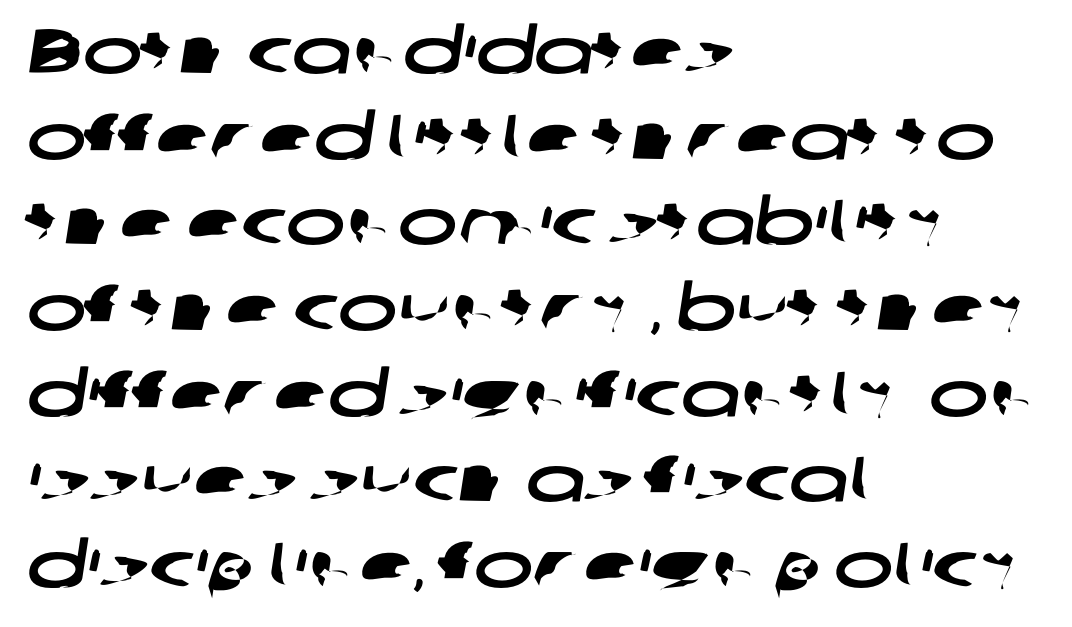
The image shows 63 px wide sans-serif type; set left-aligned, normal line spacing (1.36x), normal letter spacing, not underlined; low stroke contrast and a medium x-height.
